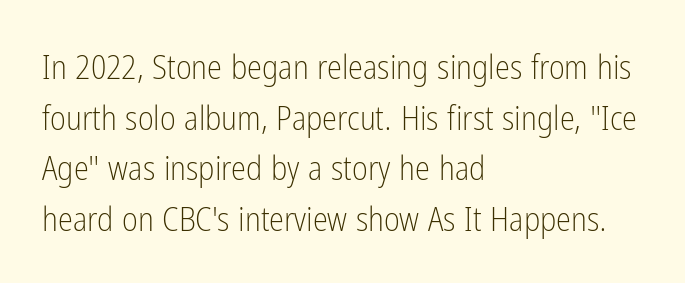
The image shows 34 px light, condensed sans-serif type, upright; set left-aligned, normal line spacing (1.49x), normal letter spacing, not underlined; low stroke contrast and a medium x-height.
